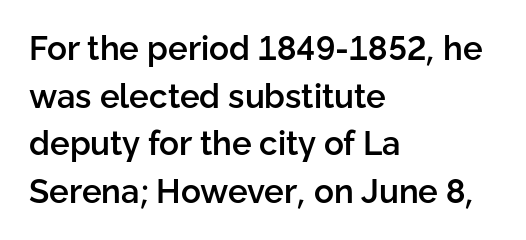
The image shows 33 px semibold sans-serif type, upright; set left-aligned, normal line spacing (1.44x), normal letter spacing, not underlined; low stroke contrast and a medium x-height.
